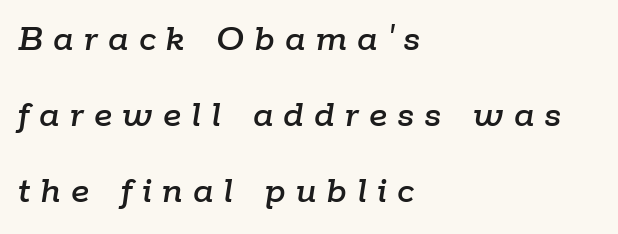
There is plenty of visible air inserted between adjacent glyphs. Each row of text sits above clean, open space. You could not count columns in this text — the font is proportionally spaced. Compared with a centered layout, this one pins lines to the left instead. Every character sits at an angle, as italics do. Rows of type keep a wide berth in the vertical direction.
